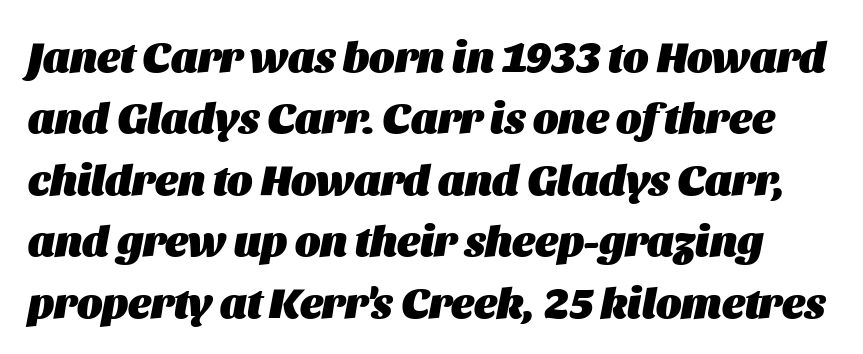
These lines are rendered in a variable-pitch font. Typographic density is high because the face is bold. Words appear dense and cohesive because spacing is normal. Check under the words: just untouched page.
